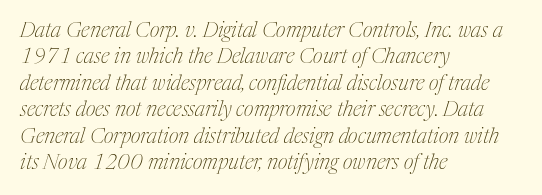
The image shows 21 px text type, italic (leaning right); set left-aligned, normal line spacing (1.26x), normal letter spacing, not underlined.
